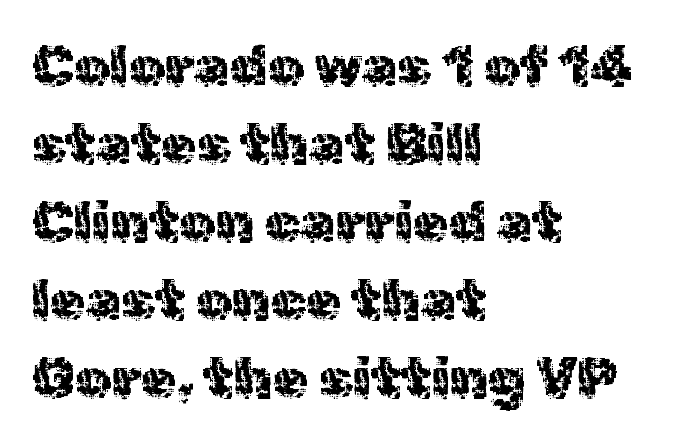
The image shows 57 px sans-serif type, upright; set left-aligned, normal line spacing (1.37x), normal letter spacing, not underlined; a medium x-height.
